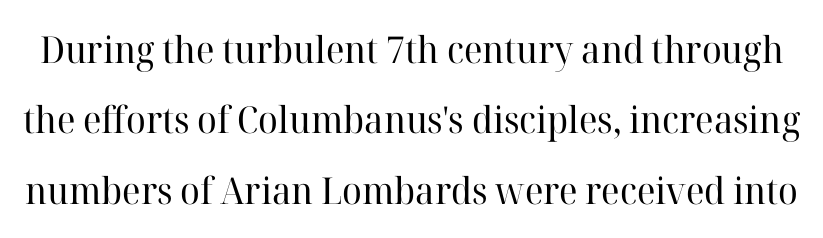
The image shows 37 px regular-weight serif type, upright; set loose line spacing (1.9x), normal letter spacing, not underlined; high stroke contrast and a medium x-height.
